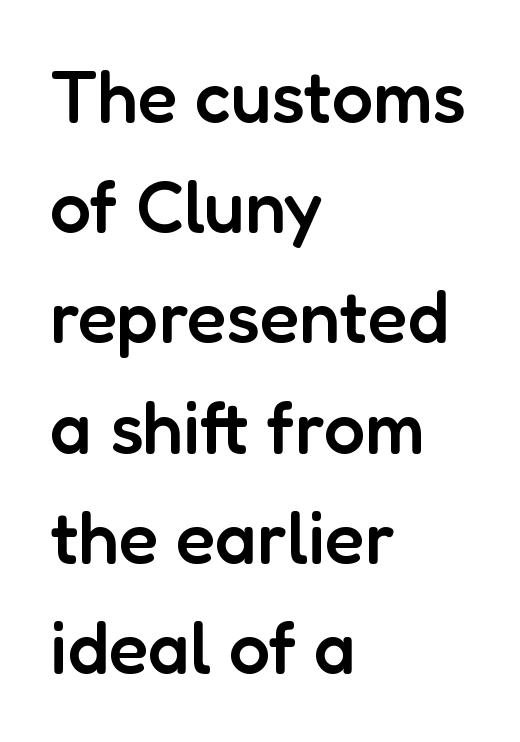
{"serif": "no", "italic": "no", "bold": "semi", "weight": "semibold", "width": "normal", "stroke_contrast": "low", "x_height": "medium", "monospaced": "no", "underline": "no", "align": "left", "line_spacing": "normal", "line_spacing_ratio": 1.51, "letter_spacing": "normal", "letter_spacing_em": 0.0, "glyph_px": 73}
